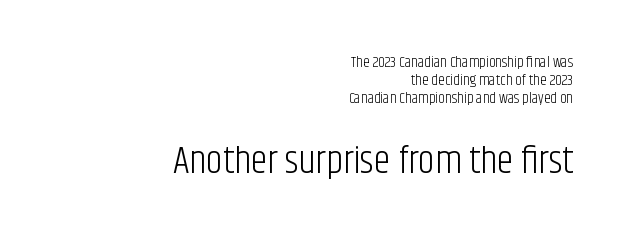
Q: Is the text bold? A: No.
Q: Is the text italic (slanted)? A: No, it is upright.
Q: Is the typeface a serif or a sans-serif typeface? A: Sans-serif.
Q: Is the text underlined? A: No.
Q: How is the paragraph aligned? A: Right-aligned.
Q: Is the spacing between letters normal or unusually wide? A: Normal.
Q: Which block of text is set in a larger size, the first (top) or the second (bottom)? A: The second (bottom) one.
Q: Width (condensed, normal, or wide)? A: Condensed.
Q: Stroke contrast? A: Low.
Q: x-height? A: Large.
Q: Monospaced? A: No.
